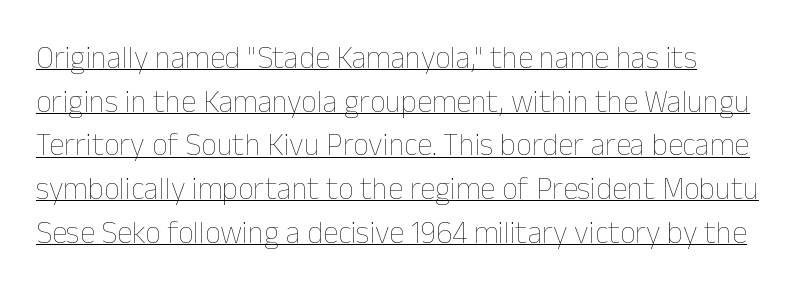
{"italic": "no", "bold": "no", "weight": "thin", "width": "normal", "stroke_contrast": "low", "x_height": "medium", "monospaced": "no", "underline": "yes", "line_spacing": "normal", "line_spacing_ratio": 1.41, "letter_spacing": "normal", "letter_spacing_em": 0.0, "glyph_px": 31}
